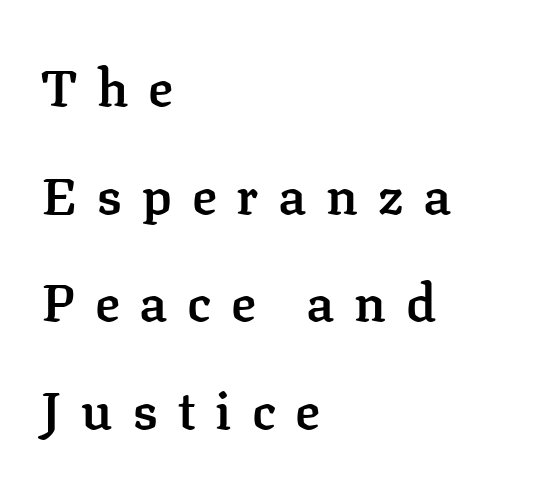
Q: Is the text bold? A: Semi-bold.
Q: Is the text italic (slanted)? A: No, it is upright.
Q: Is the typeface a serif or a sans-serif typeface? A: Serif.
Q: Is the text underlined? A: No.
Q: How is the paragraph aligned? A: Left-aligned.
Q: Is the spacing between letters normal or unusually wide? A: Unusually wide.
Q: Is the spacing between lines tight, normal or loose? A: Loose.
Q: Width (condensed, normal, or wide)? A: Normal.
Q: Stroke contrast? A: Low.
Q: x-height? A: Medium.
Q: Monospaced? A: No.
